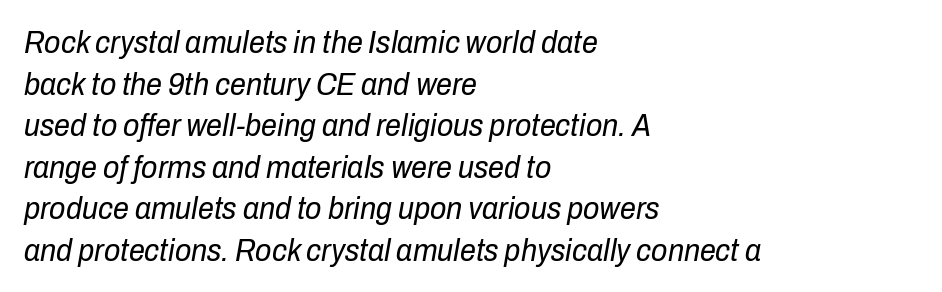
Q: Is the text bold? A: No.
Q: Is the text italic (slanted)? A: Yes, it leans right by about 10 degrees.
Q: Is the text underlined? A: No.
Q: How is the paragraph aligned? A: Left-aligned.
Q: Is the spacing between letters normal or unusually wide? A: Normal.
Q: Is the spacing between lines tight, normal or loose? A: Normal.
Q: Width (condensed, normal, or wide)? A: Condensed.
Q: Stroke contrast? A: Low.
Q: x-height? A: Medium.
Q: Monospaced? A: No.
